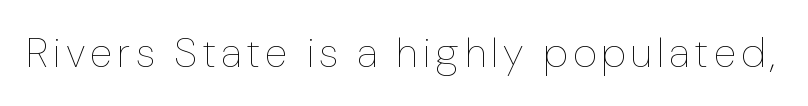
Q: Is the text bold? A: No.
Q: Is the text italic (slanted)? A: No, it is upright.
Q: Is the text underlined? A: No.
Q: Width (condensed, normal, or wide)? A: Normal.
Q: Stroke contrast? A: Low.
Q: x-height? A: Medium.
Q: Monospaced? A: No.
